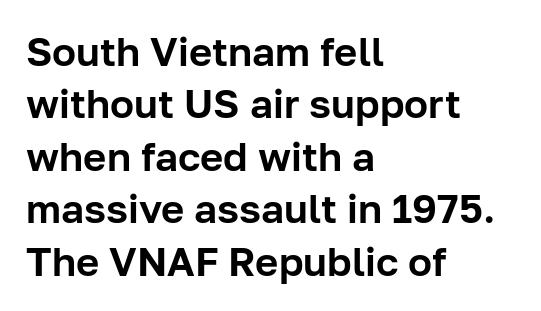
In terms of leading, this rendering sits right in the middle. Students, note that the glyphs here touch the page at normal intervals. Decoration check: the copy has no underline. The characters display no serif detailing; their extremities are plain.
